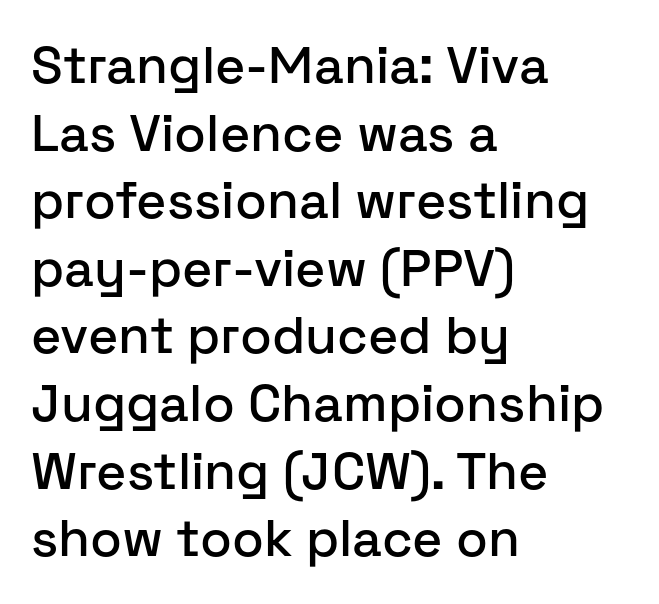
Q: Is the text italic (slanted)? A: No, it is upright.
Q: Is the typeface a serif or a sans-serif typeface? A: Sans-serif.
Q: Is the text underlined? A: No.
Q: How is the paragraph aligned? A: Left-aligned.
Q: Is the spacing between letters normal or unusually wide? A: Normal.
Q: Is the spacing between lines tight, normal or loose? A: Normal.
Q: Width (condensed, normal, or wide)? A: Normal.
Q: Stroke contrast? A: Low.
Q: x-height? A: Medium.
Q: Monospaced? A: No.
